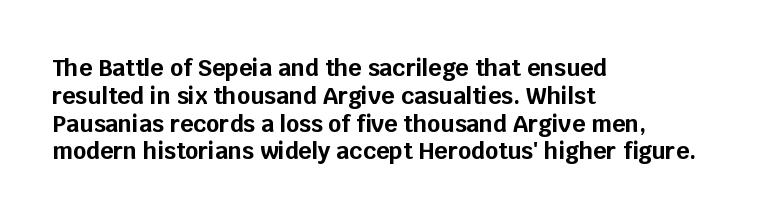
Short and long lines alike share a common starting point at left. Unlike italic type, these characters show no tilt at all. The passage shown is emphatically bold. The face used here is rendered with its standard letterfit. The space beneath each line is pristine and unruled.
